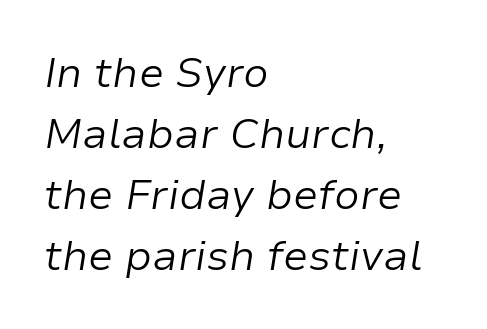
Q: Is the text bold? A: No.
Q: Is the text italic (slanted)? A: Yes, it leans right by about 9 degrees.
Q: Is the text underlined? A: No.
Q: How is the paragraph aligned? A: Left-aligned.
Q: Is the spacing between letters normal or unusually wide? A: Normal.
Q: Is the spacing between lines tight, normal or loose? A: Normal.
Q: Width (condensed, normal, or wide)? A: Normal.
Q: Stroke contrast? A: Low.
Q: x-height? A: Medium.
Q: Monospaced? A: No.
